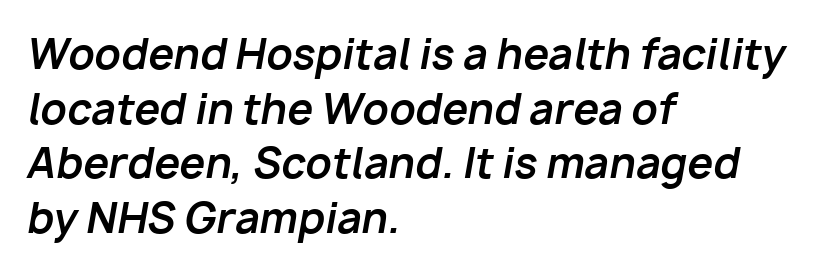
Spacing verdict: proportional, widths tailored to each character. A bare baseline throughout the passage. Each word holds together tightly as a unit, with standard inter-letter gaps. Is the type slanted? Yes — the strokes lean at a clear angle. Line beginnings align vertically; line endings do not. A dark, heavy texture on the line: the type is bold.
